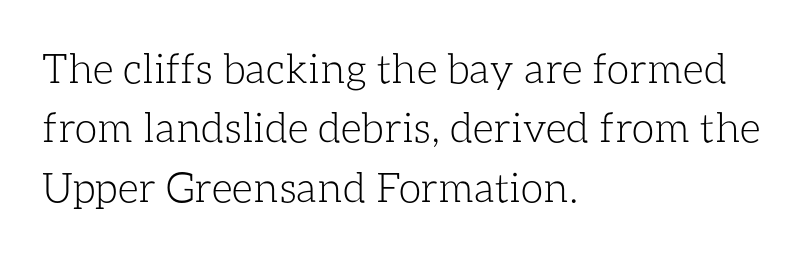
Lines of text with bare space underneath. The text block is weighted toward the left margin, trailing off unevenly rightward. The rendering uses natural spacing where letterforms have individual widths. No letter is thick-stroked: the sample isn't bold. Each word holds together tightly as a unit, with standard inter-letter gaps. The typography opts for an upright posture over an oblique one.
